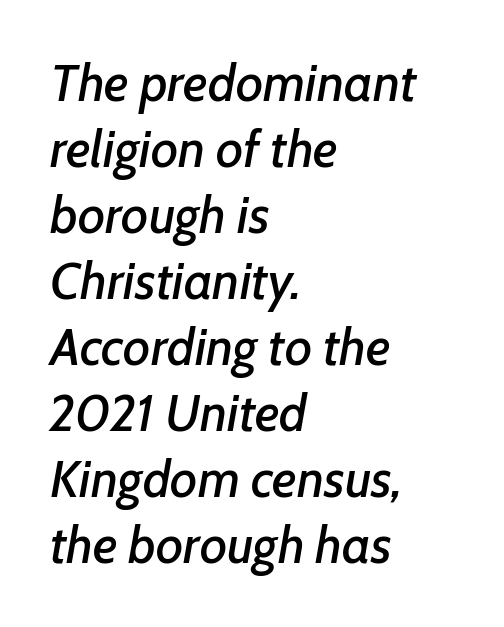
A typesetter would call this leading conventional body-copy spacing. Is the letter spacing exaggerated? No — it looks like the ordinary default. Proportional: the letters do not fall into vertical columns. Emphasis-style slanted type is in use. The specimen omits any rule beneath the text block's lines.
